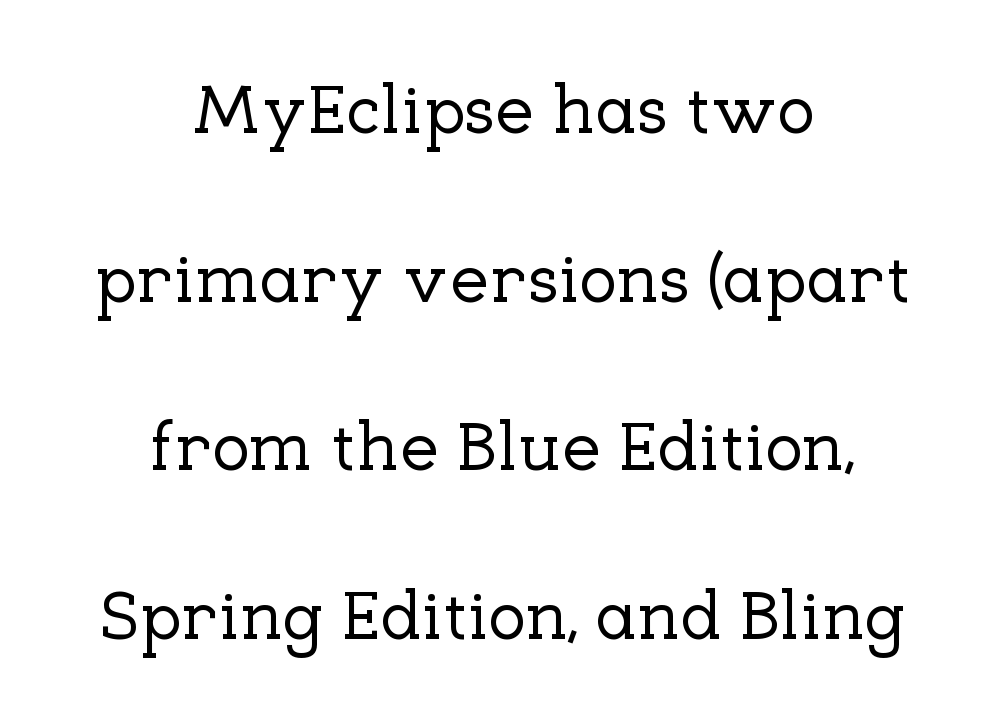
{"serif": "yes", "italic": "no", "width": "normal", "stroke_contrast": "low", "x_height": "medium", "monospaced": "no", "underline": "no", "align": "center", "line_spacing": "loose", "line_spacing_ratio": 2.41, "letter_spacing": "normal", "letter_spacing_em": 0.0, "glyph_px": 70}
